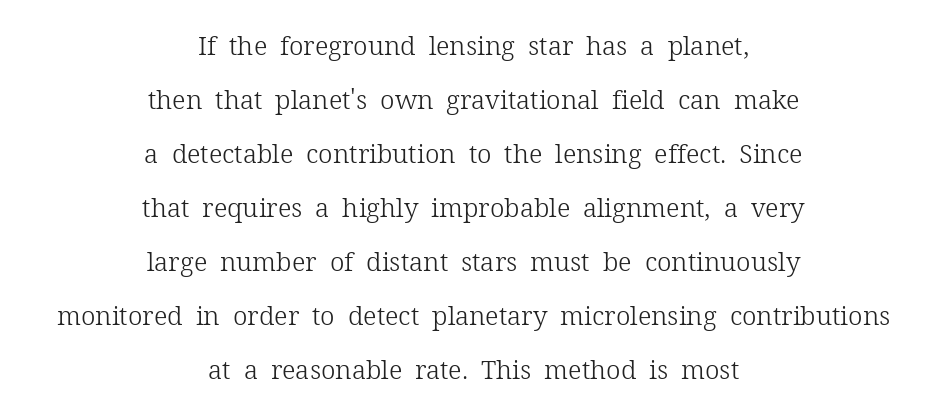
The image shows 26 px text type, upright; set centered, loose line spacing (2.08x), normal letter spacing, not underlined.
